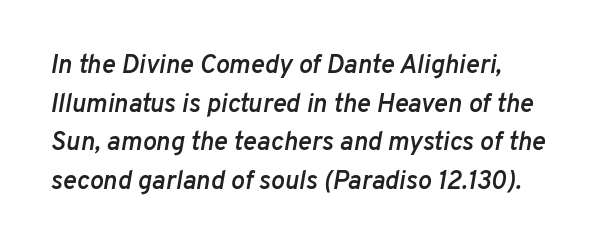
These lines carry some extra weight — a demibold, not a full bold. Compared with typical paragraphs, the rows here are spaced about the same. Does extra space separate the letters? No, they use regular spacing. Quick note: italic. The space beneath each line is pristine and unruled.
